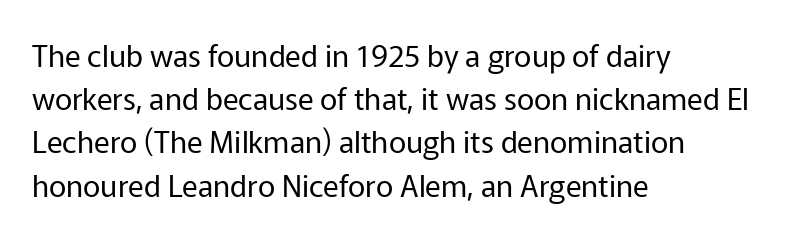
{"serif": "no", "italic": "no", "bold": "no", "weight": "regular", "width": "normal", "stroke_contrast": "low", "x_height": "medium", "monospaced": "no", "underline": "no", "align": "left", "line_spacing": "normal", "line_spacing_ratio": 1.44, "letter_spacing": "normal", "letter_spacing_em": 0.0, "glyph_px": 30}
